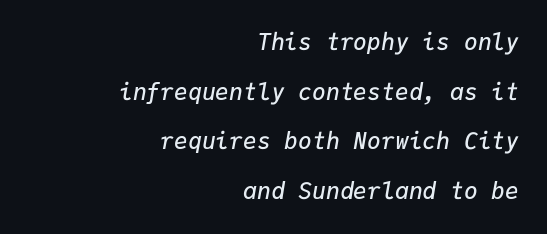
Q: Is the text bold? A: Semi-bold.
Q: Is the text italic (slanted)? A: Yes, it leans right by about 9 degrees.
Q: Is the text underlined? A: No.
Q: How is the paragraph aligned? A: Right-aligned.
Q: Is the spacing between letters normal or unusually wide? A: Normal.
Q: Is the spacing between lines tight, normal or loose? A: Loose.
